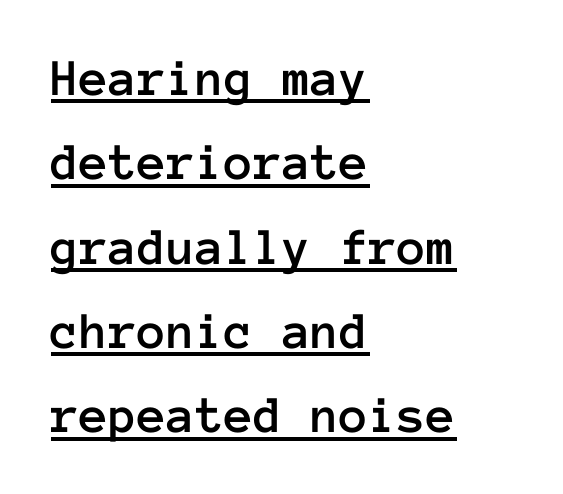
Notice how a bar underscores the lettering throughout. The compositor pushed each line to the left boundary. Each letter, wide or thin by design, is forced into the same width here. This rendering leaves character spacing at its baseline value.
